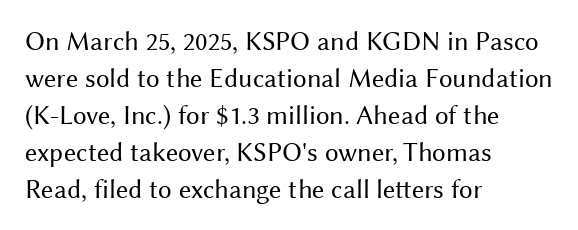
{"italic": "no", "bold": "no", "underline": "no", "align": "left", "line_spacing": "normal", "line_spacing_ratio": 1.37, "letter_spacing": "normal", "letter_spacing_em": 0.0, "glyph_px": 27}
